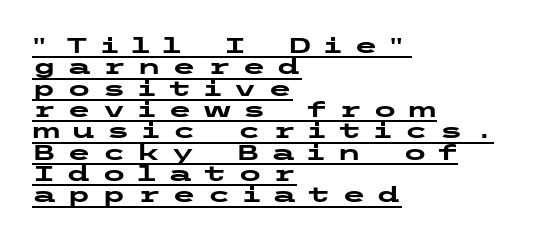
The image shows 22 px bold type, upright; set left-aligned, tight line spacing (0.97x), unusually wide letter spacing (+0.49 em), underlined.
